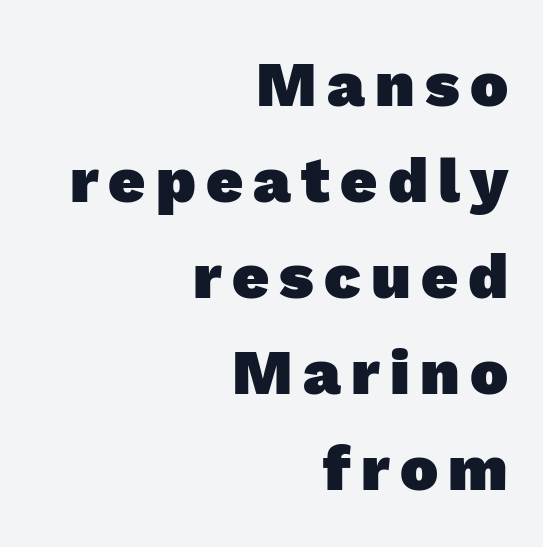
Q: Is the text bold? A: Yes.
Q: Is the typeface a serif or a sans-serif typeface? A: Sans-serif.
Q: Is the text underlined? A: No.
Q: How is the paragraph aligned? A: Right-aligned.
Q: Is the spacing between lines tight, normal or loose? A: Normal.
Q: Width (condensed, normal, or wide)? A: Normal.
Q: x-height? A: Medium.
Q: Monospaced? A: No.
